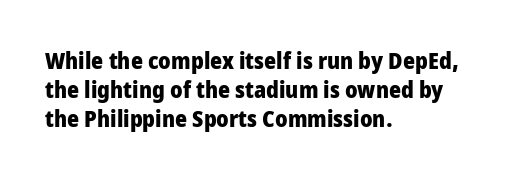
{"italic": "no", "bold": "yes", "underline": "no", "align": "left", "line_spacing": "normal", "line_spacing_ratio": 1.27, "letter_spacing": "normal", "letter_spacing_em": 0.0, "glyph_px": 23}
